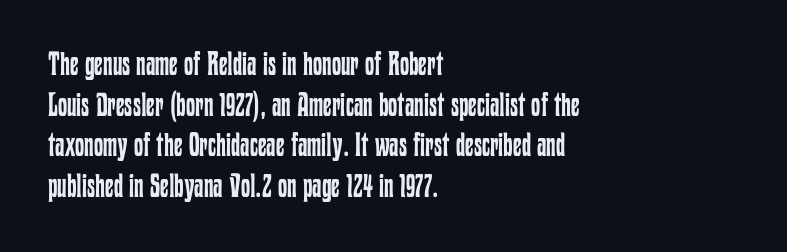
{"italic": "no", "bold": "no", "weight": "regular", "width": "condensed", "stroke_contrast": "low", "x_height": "medium", "monospaced": "no", "underline": "no", "align": "left", "line_spacing_ratio": 1.23, "letter_spacing": "normal", "letter_spacing_em": 0.0, "glyph_px": 33}
